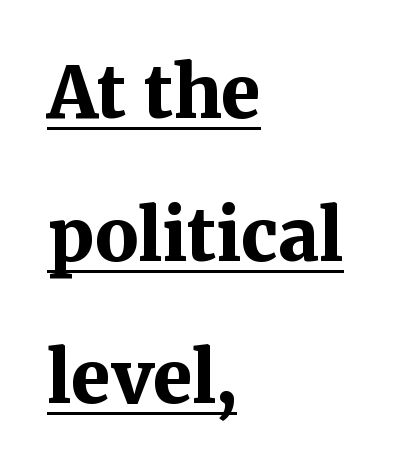
{"serif": "yes", "italic": "no", "bold": "yes", "weight": "bold", "width": "normal", "stroke_contrast": "medium", "x_height": "medium", "monospaced": "no", "underline": "yes", "align": "left", "line_spacing": "loose", "line_spacing_ratio": 1.98, "letter_spacing": "normal", "letter_spacing_em": 0.0, "glyph_px": 72}
